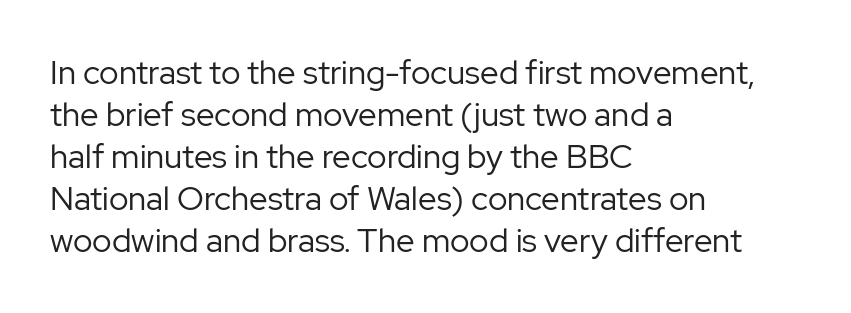
Q: Is the text bold? A: No.
Q: Is the text italic (slanted)? A: No, it is upright.
Q: Is the typeface a serif or a sans-serif typeface? A: Sans-serif.
Q: Is the text underlined? A: No.
Q: How is the paragraph aligned? A: Left-aligned.
Q: Is the spacing between letters normal or unusually wide? A: Normal.
Q: Is the spacing between lines tight, normal or loose? A: Normal.
Q: Width (condensed, normal, or wide)? A: Normal.
Q: Stroke contrast? A: Low.
Q: x-height? A: Medium.
Q: Monospaced? A: No.
